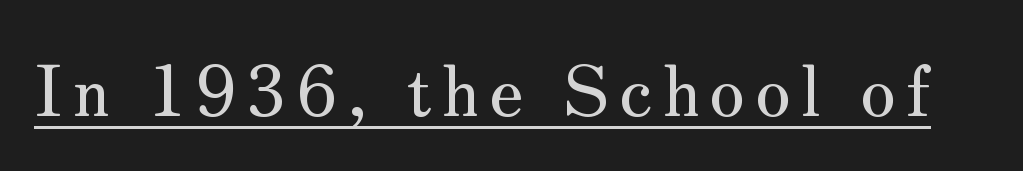
The image shows 70 px serif type, upright; set underlined; medium stroke contrast and a small x-height.
